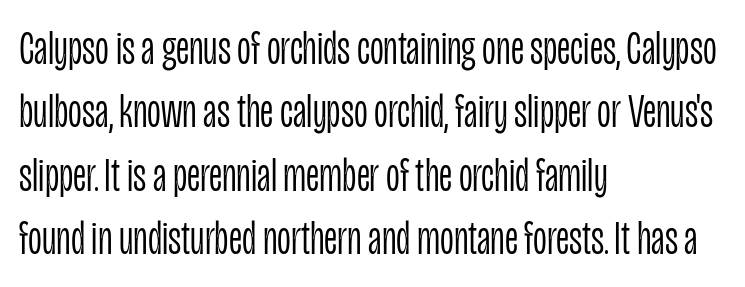
{"serif": "no", "italic": "no", "bold": "no", "weight": "light", "width": "condensed", "stroke_contrast": "low", "x_height": "large", "monospaced": "no", "underline": "no", "align": "left", "line_spacing": "normal", "line_spacing_ratio": 1.32, "letter_spacing": "normal", "letter_spacing_em": 0.0, "glyph_px": 48}
